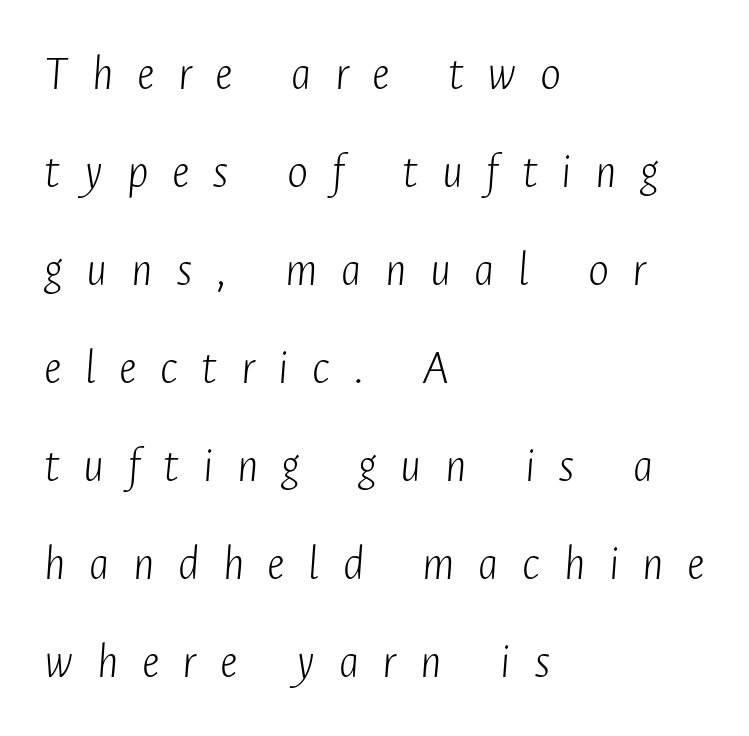
The image shows 50 px light, condensed type, italic (leaning right); set left-aligned, loose line spacing (1.96x), unusually wide letter spacing (+0.47 em), not underlined; low stroke contrast and a medium x-height.
